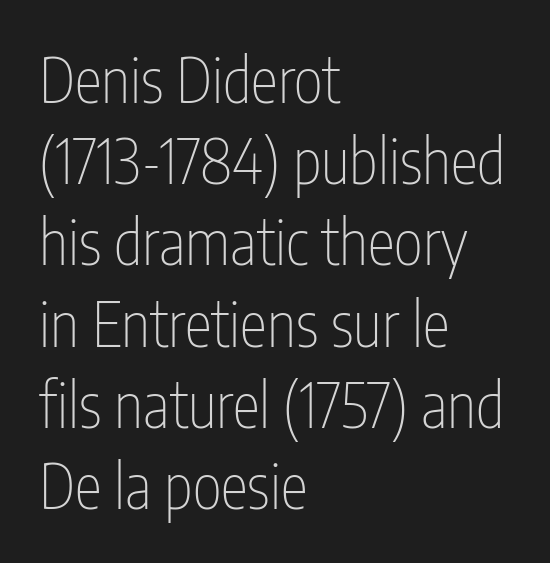
The image shows 62 px thin, condensed sans-serif type, upright; set left-aligned, normal line spacing (1.31x), normal letter spacing, not underlined; low stroke contrast and a medium x-height.
